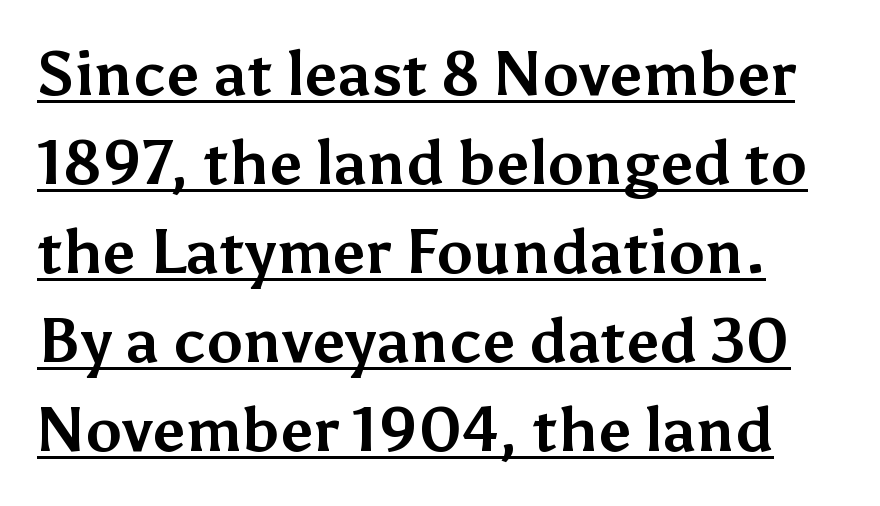
Tall strokes in this sample are plumb rather than angled. The rendering shows plain stroke endings on the letterforms — a sans-serif design. You could not count columns in this text — the font is proportionally spaced. On the weight axis this lands at bold, roughly 700.
